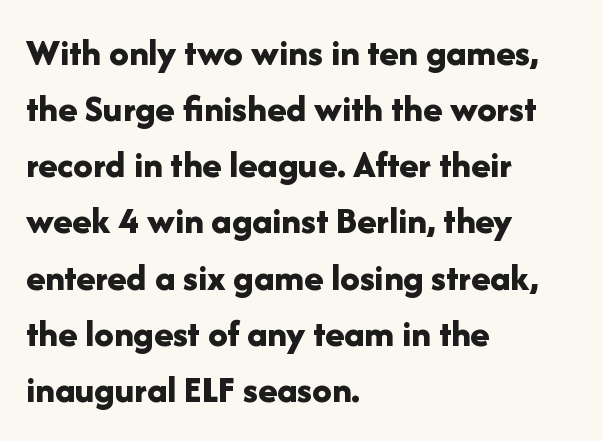
The image shows 39 px bold sans-serif type, upright; set left-aligned, normal line spacing (1.44x), normal letter spacing, not underlined; low stroke contrast and a medium x-height.
